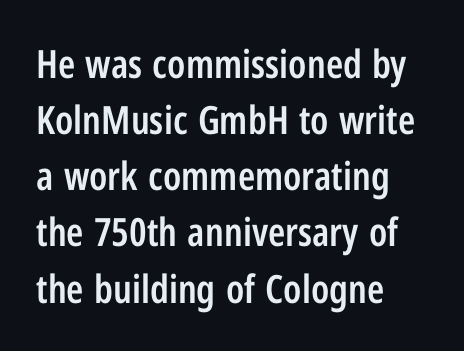
The image shows 39 px semibold, condensed sans-serif type, upright; set left-aligned, normal line spacing (1.44x), normal letter spacing, not underlined; low stroke contrast and a medium x-height.
